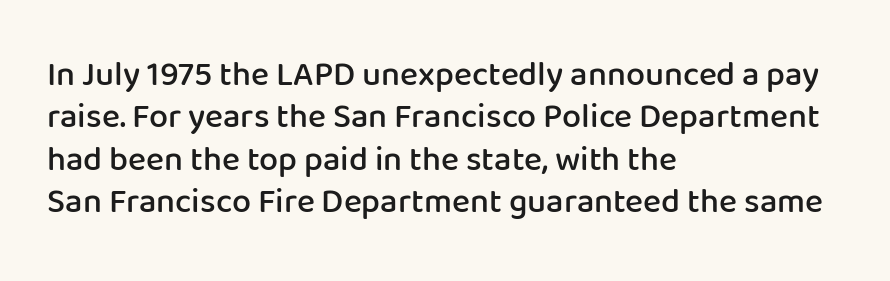
{"serif": "no", "italic": "no", "bold": "semi", "weight": "semibold", "width": "normal", "stroke_contrast": "low", "x_height": "medium", "monospaced": "no", "underline": "no", "align": "left", "line_spacing": "normal", "line_spacing_ratio": 1.25, "letter_spacing": "normal", "letter_spacing_em": 0.0, "glyph_px": 34}
